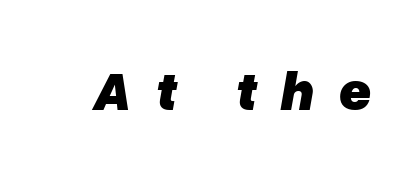
{"italic": "yes", "lean": "right", "slant_degrees": 10, "bold": "yes", "weight": "heavy", "width": "normal", "stroke_contrast": "low", "x_height": "medium", "monospaced": "no", "underline": "no", "letter_spacing": "wide", "letter_spacing_em": 0.43, "glyph_px": 56}
